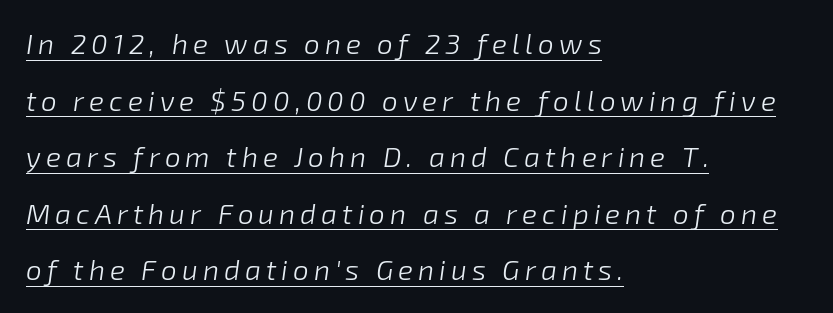
The lines are spread far apart with generous leading. No letter is thick-stroked: the sample isn't bold. Note the varied advance widths — an 'i' is clearly narrower than an 'm'. Line beginnings align vertically; line endings do not. Emphasis is given by a line drawn under the lettering.
